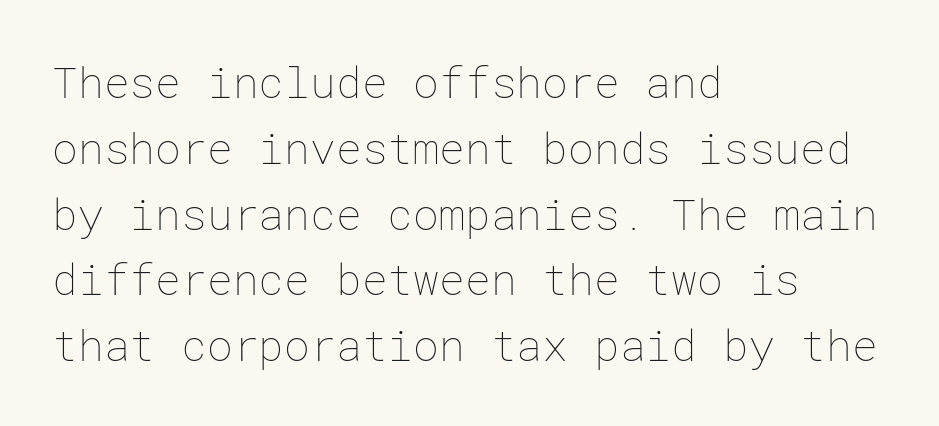
The image shows 43 px thin type, upright; set left-aligned, normal line spacing (1.53x), normal letter spacing, not underlined; low stroke contrast and a medium x-height.
